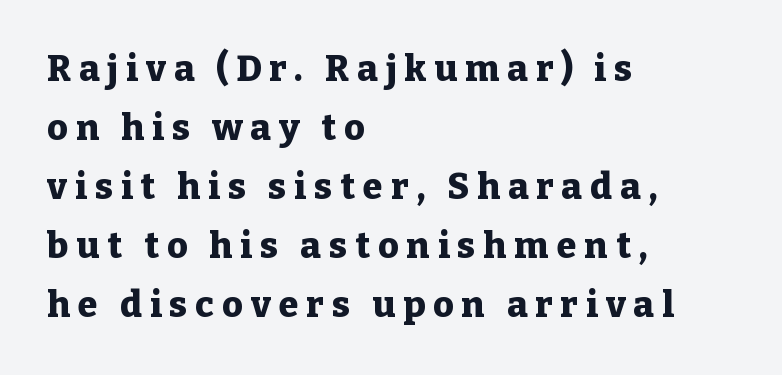
{"serif": "yes", "italic": "no", "bold": "yes", "weight": "heavy", "width": "normal", "stroke_contrast": "low", "x_height": "medium", "monospaced": "no", "underline": "no", "align": "left", "line_spacing": "normal", "line_spacing_ratio": 1.64, "letter_spacing": "wide", "letter_spacing_em": 0.22, "glyph_px": 36}
